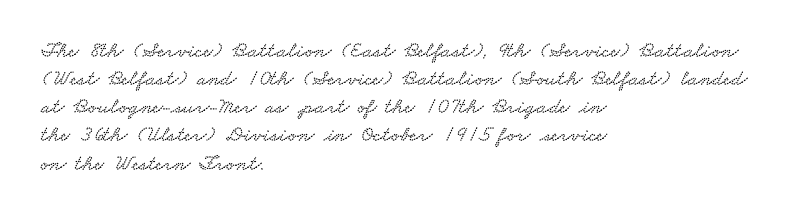
Q: Is the text underlined? A: No.
Q: How is the paragraph aligned? A: Left-aligned.
Q: Is the spacing between letters normal or unusually wide? A: Normal.
Q: Is the spacing between lines tight, normal or loose? A: Normal.
